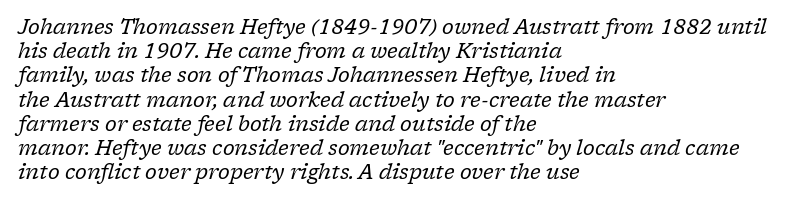
No word sits above an underline. The gaps between neighbouring characters are ordinary and unremarkable. Which margin do the lines hug? The left one — the right edge is uneven. Stems and bowls with no extra thickness — not bold. Yep, that's italic — everything's leaning.
